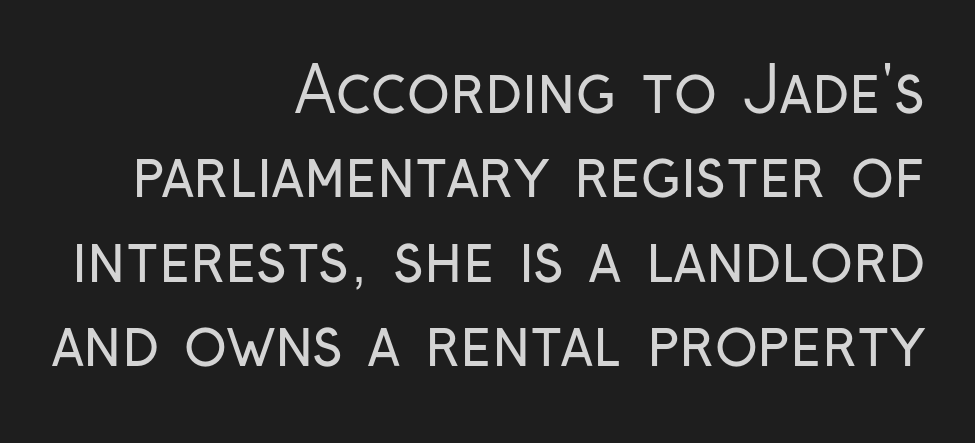
The image shows 63 px regular-weight, condensed sans-serif type, upright; set right-aligned, normal line spacing (1.34x), normal letter spacing, not underlined; low stroke contrast and a medium x-height.
